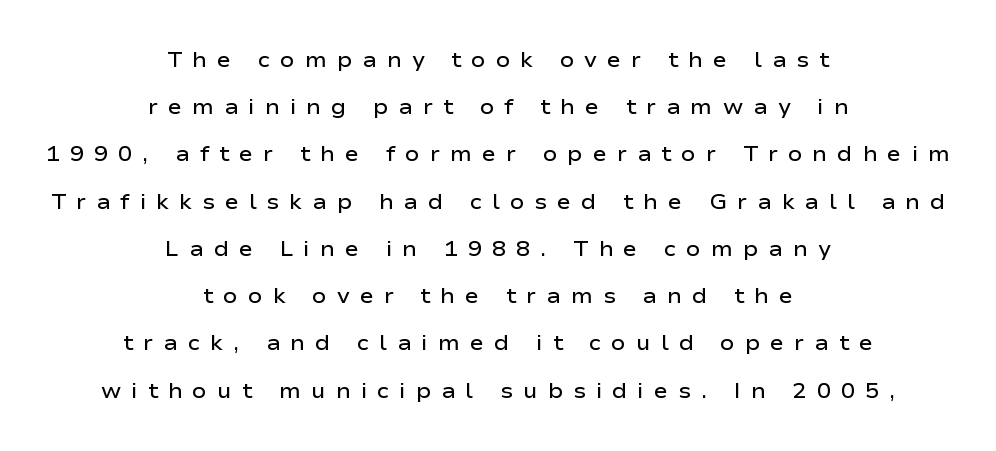
{"italic": "no", "bold": "semi", "underline": "no", "align": "center", "line_spacing": "loose", "line_spacing_ratio": 2.25, "letter_spacing": "wide", "letter_spacing_em": 0.48, "glyph_px": 21}
